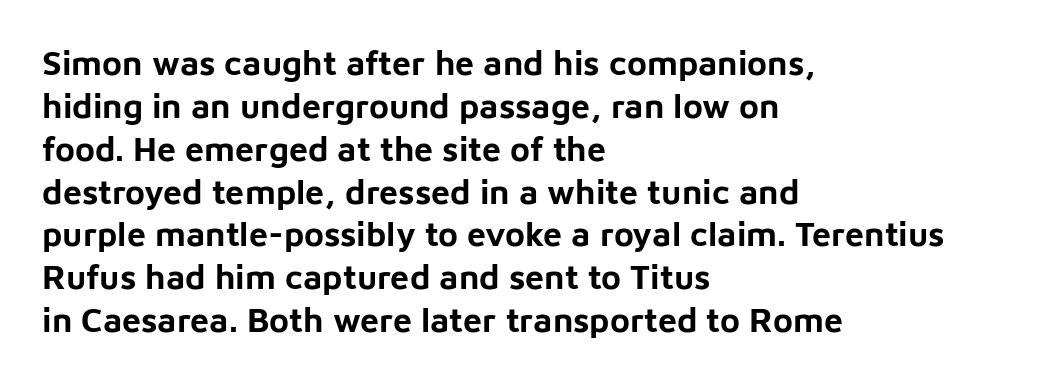
The image shows 34 px bold sans-serif type, upright; set left-aligned, normal line spacing (1.26x), normal letter spacing, not underlined; low stroke contrast and a medium x-height.
